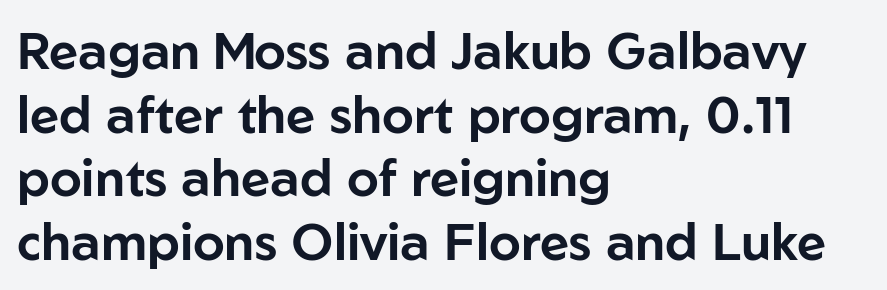
The image shows 51 px sans-serif type, upright; set left-aligned, normal line spacing (1.25x), normal letter spacing, not underlined; low stroke contrast and a medium x-height.
